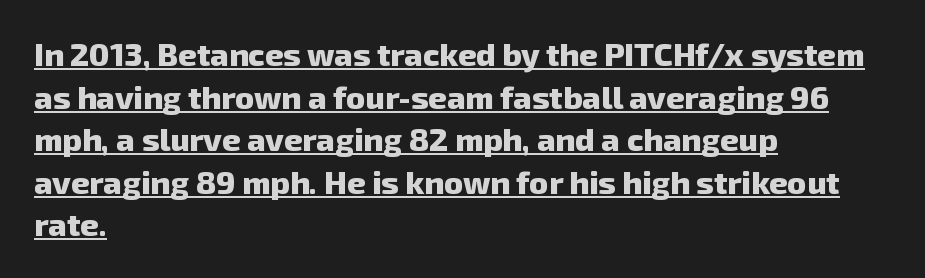
Q: Is the text bold? A: Yes.
Q: Is the typeface a serif or a sans-serif typeface? A: Sans-serif.
Q: Is the text underlined? A: Yes.
Q: How is the paragraph aligned? A: Left-aligned.
Q: Is the spacing between letters normal or unusually wide? A: Normal.
Q: Is the spacing between lines tight, normal or loose? A: Normal.
Q: Width (condensed, normal, or wide)? A: Normal.
Q: Stroke contrast? A: Low.
Q: x-height? A: Medium.
Q: Monospaced? A: No.
